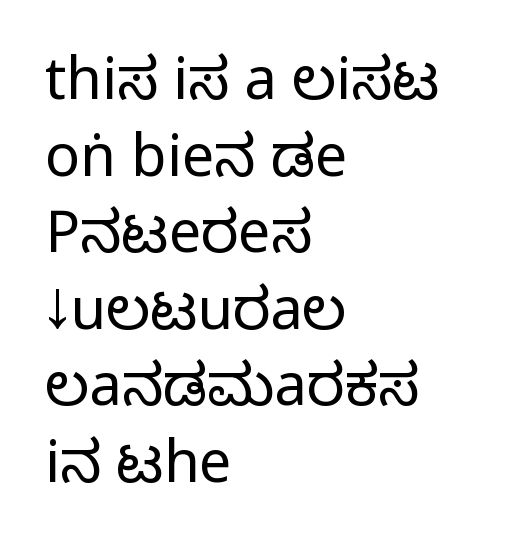
The image shows 58 px regular-weight, condensed sans-serif type, upright; set left-aligned, normal line spacing (1.32x), normal letter spacing, not underlined; low stroke contrast and a large x-height.
